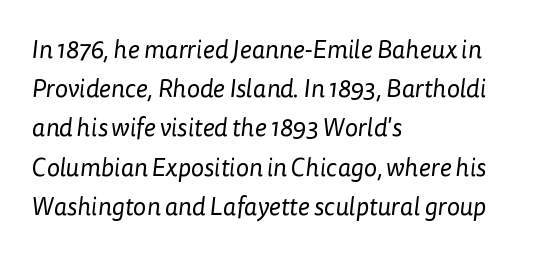
Q: Is the text bold? A: No.
Q: Is the text underlined? A: No.
Q: How is the paragraph aligned? A: Left-aligned.
Q: Is the spacing between letters normal or unusually wide? A: Normal.
Q: Is the spacing between lines tight, normal or loose? A: Normal.
